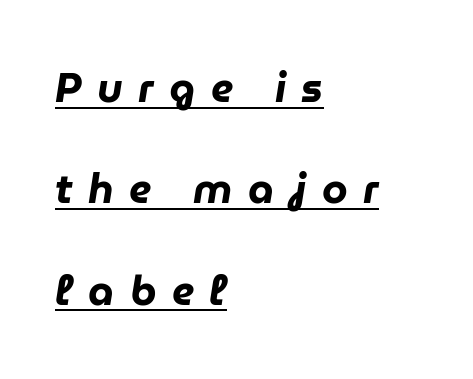
{"italic": "yes", "lean": "right", "slant_degrees": 9, "bold": "yes", "weight": "heavy", "width": "normal", "stroke_contrast": "low", "x_height": "medium", "monospaced": "no", "underline": "yes", "align": "left", "line_spacing": "loose", "line_spacing_ratio": 2.47, "letter_spacing": "wide", "letter_spacing_em": 0.38, "glyph_px": 41}
